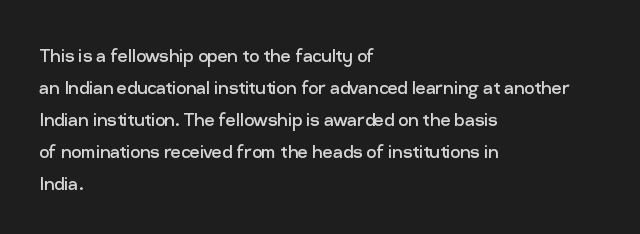
This sample uses an upright cut, with every glyph sitting square on the baseline. Check the space under the baseline: it is left empty. These lines are set flush left with a ragged right edge. Weight: not bold — regular or lighter.
